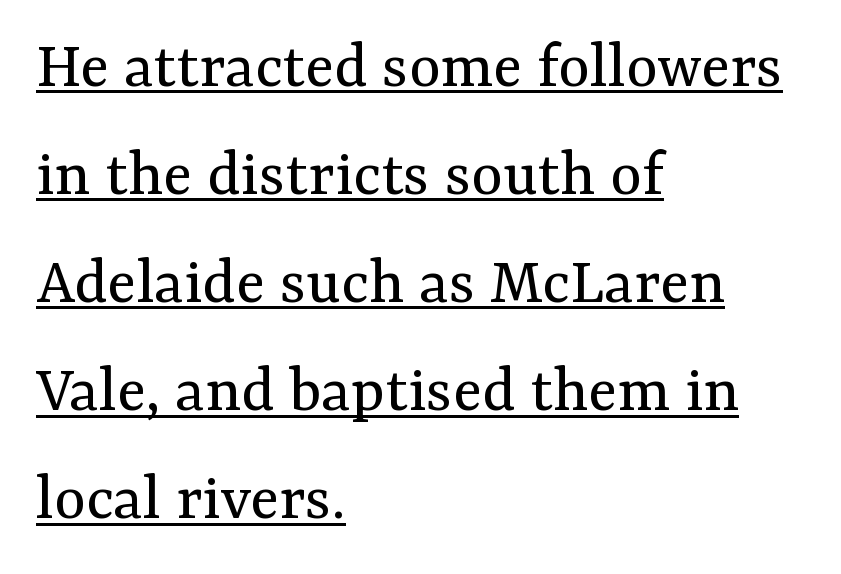
Q: Is the text bold? A: No.
Q: Is the text italic (slanted)? A: No, it is upright.
Q: Is the typeface a serif or a sans-serif typeface? A: Serif.
Q: Is the text underlined? A: Yes.
Q: How is the paragraph aligned? A: Left-aligned.
Q: Is the spacing between letters normal or unusually wide? A: Normal.
Q: Is the spacing between lines tight, normal or loose? A: Normal.
Q: Width (condensed, normal, or wide)? A: Normal.
Q: Stroke contrast? A: Medium.
Q: x-height? A: Medium.
Q: Monospaced? A: No.
